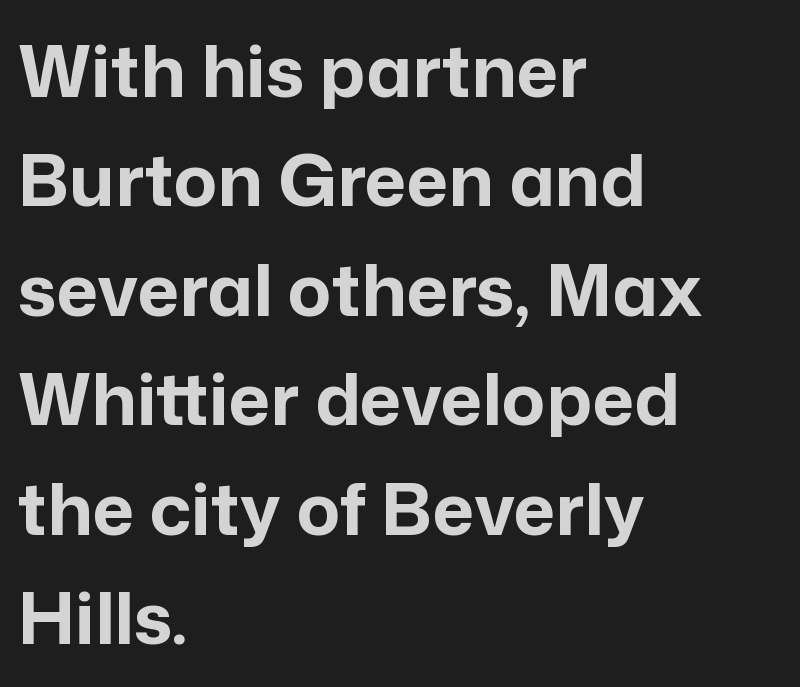
A classic flush-left, rag-right setting is used for this passage. This sample uses an upright cut, with every glyph sitting square on the baseline. Pretty heavy lettering here — definitely bold. The words here are not underlined. Whoever set this chose a conventional vertical rhythm.
